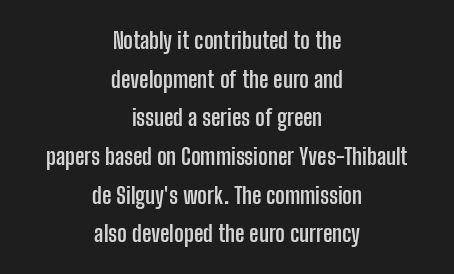
Rule under the text: the space is simply empty. Teacher's note: observe the equal gaps on both sides — that is centered alignment. Vertically, the passage feels balanced, rows spaced as you'd expect. The characters look thick and weighty, a clear bold.
